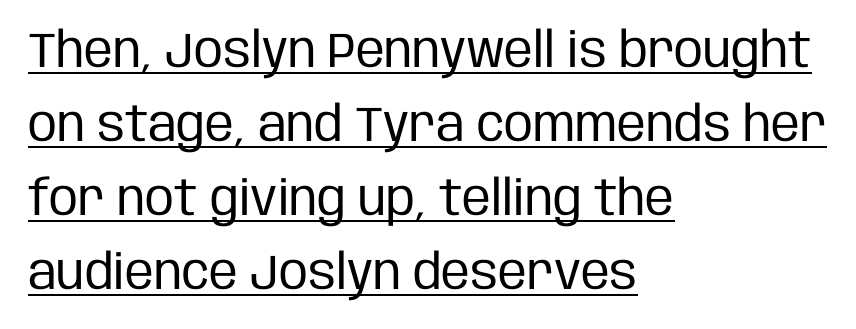
{"serif": "no", "italic": "no", "bold": "no", "weight": "regular", "width": "condensed", "stroke_contrast": "low", "x_height": "large", "monospaced": "no", "underline": "yes", "align": "left", "line_spacing": "normal", "line_spacing_ratio": 1.51, "letter_spacing": "normal", "letter_spacing_em": 0.0, "glyph_px": 49}
